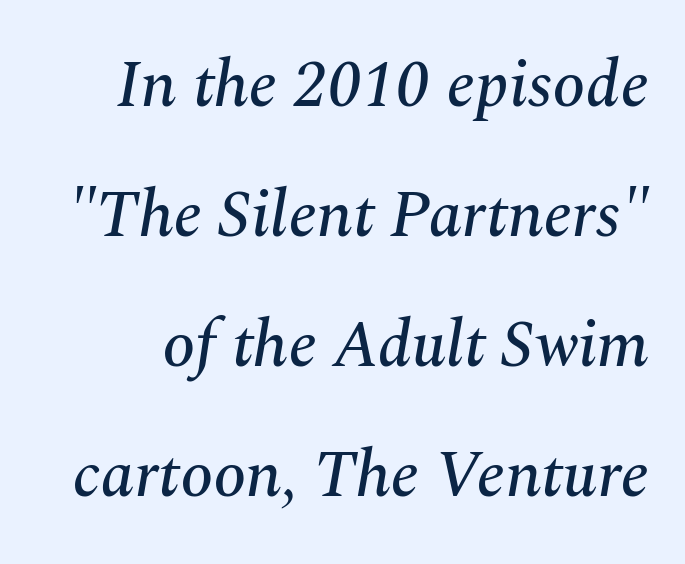
A serif font was chosen for this passage. Words appear dense and cohesive because spacing is normal. Honestly, the rows look like they've been pulled way apart. Note the varied advance widths — an 'i' is clearly narrower than an 'm'. The whole block is typeset with a tilt.
